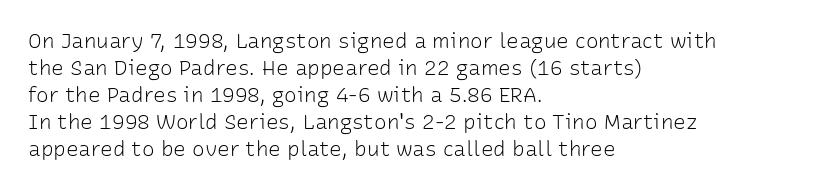
The image shows 21 px text type, upright; set left-aligned, normal line spacing (1.29x), normal letter spacing, not underlined.
